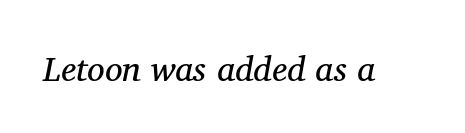
The image shows 35 px regular-weight serif type, italic (leaning right); set normal letter spacing, not underlined; medium stroke contrast and a medium x-height.
